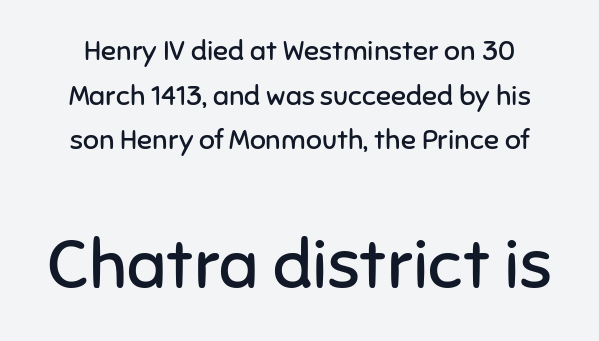
The image shows 69 px regular-weight sans-serif type, upright; set normal line spacing (1.59x), normal letter spacing, not underlined; the second (bottom) block is 2.46x larger; low stroke contrast and a medium x-height.
